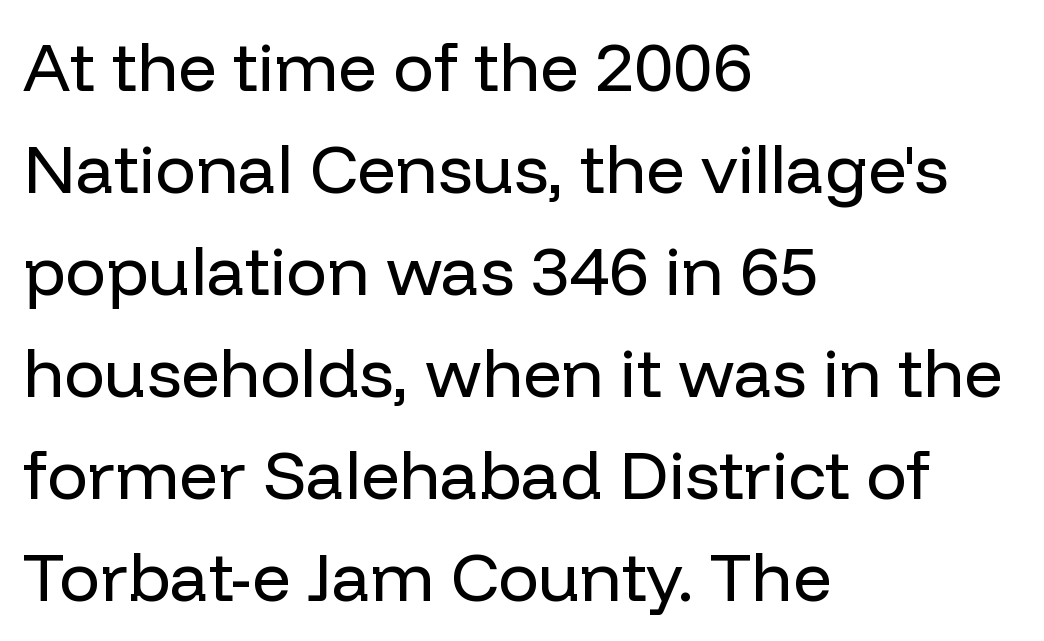
The image shows 68 px regular-weight sans-serif type, upright; set left-aligned, normal line spacing (1.5x), normal letter spacing, not underlined; low stroke contrast and a medium x-height.
